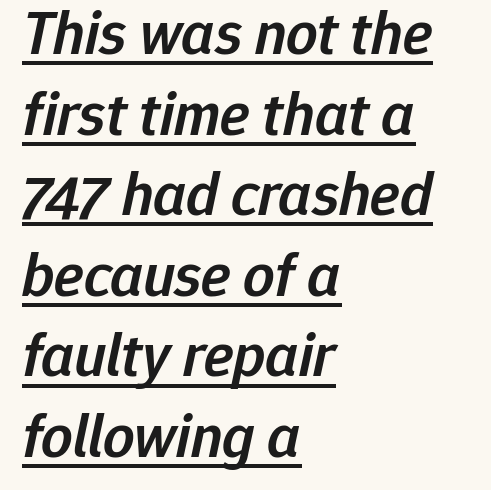
Like a heading marked for emphasis, these lines bear an underscore. A fair bit of extra ink — the face is semibold, not bold. Alignment: flush left. This sample keeps an unexceptional amount of space between lines. You could not count columns in this text — the font is proportionally spaced. Does the lettering tilt? It does — this is italic.
